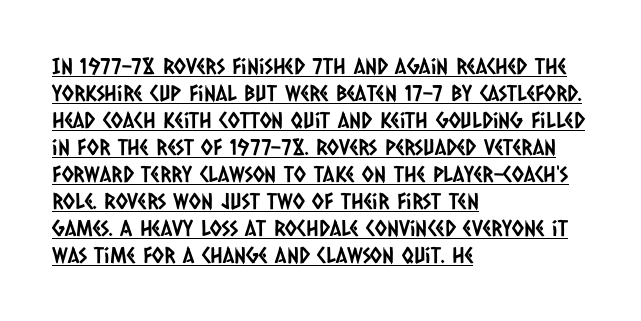
Q: Is the text underlined? A: Yes.
Q: How is the paragraph aligned? A: Left-aligned.
Q: Is the spacing between letters normal or unusually wide? A: Normal.
